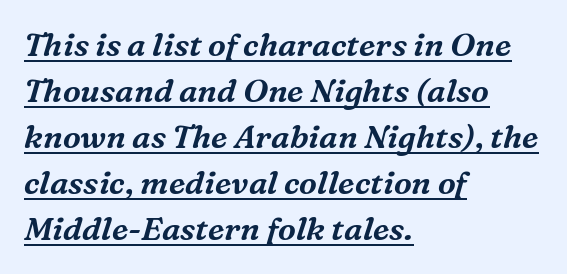
The image shows 32 px serif type, italic (leaning right); set left-aligned, normal line spacing (1.44x), normal letter spacing, underlined; medium stroke contrast and a medium x-height.
